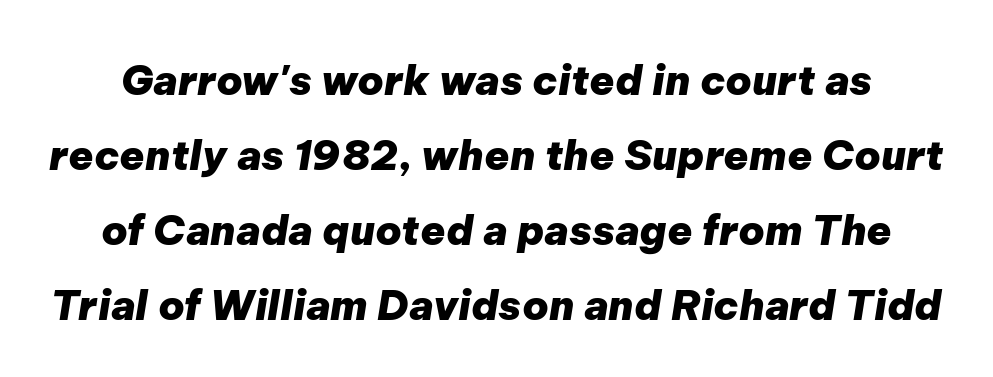
{"italic": "yes", "lean": "right", "slant_degrees": 9, "bold": "yes", "weight": "heavy", "width": "normal", "stroke_contrast": "low", "x_height": "medium", "monospaced": "no", "underline": "no", "line_spacing_ratio": 1.83, "letter_spacing": "normal", "letter_spacing_em": 0.0, "glyph_px": 41}
